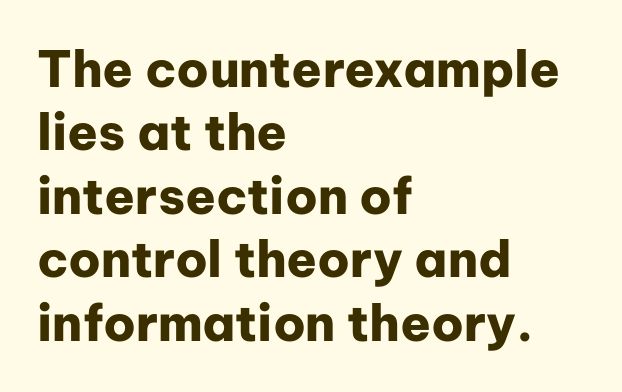
Q: Is the text bold? A: Yes.
Q: Is the text italic (slanted)? A: No, it is upright.
Q: Is the typeface a serif or a sans-serif typeface? A: Sans-serif.
Q: Is the text underlined? A: No.
Q: How is the paragraph aligned? A: Left-aligned.
Q: Is the spacing between letters normal or unusually wide? A: Normal.
Q: Is the spacing between lines tight, normal or loose? A: Normal.
Q: Width (condensed, normal, or wide)? A: Normal.
Q: Stroke contrast? A: Low.
Q: x-height? A: Medium.
Q: Monospaced? A: No.
